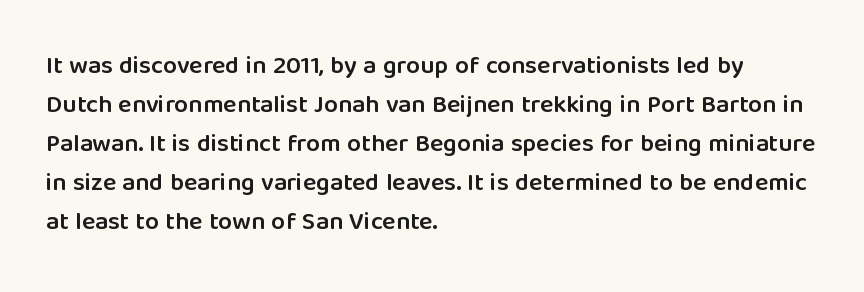
Q: Is the text bold? A: Semi-bold.
Q: Is the text italic (slanted)? A: No, it is upright.
Q: Is the text underlined? A: No.
Q: How is the paragraph aligned? A: Left-aligned.
Q: Is the spacing between letters normal or unusually wide? A: Normal.
Q: Is the spacing between lines tight, normal or loose? A: Normal.
